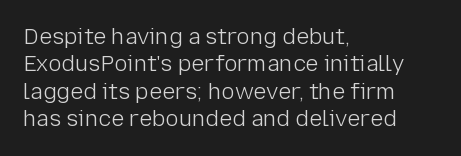
Counters stay open thanks to moderate or lighter strokes. All the whitespace from short lines collects on the right. Normally led — the rows are evenly, conventionally spaced. The glyphs are unaccompanied by any horizontal stroke below them.
